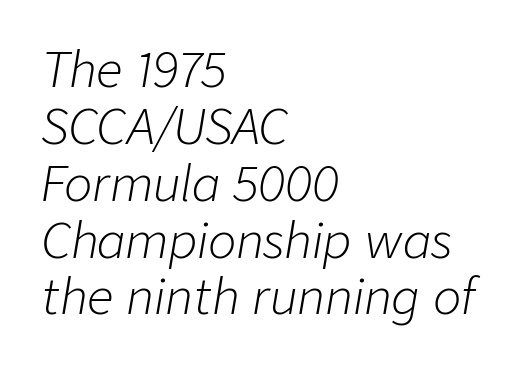
{"italic": "yes", "lean": "right", "slant_degrees": 9, "bold": "no", "weight": "light", "width": "normal", "stroke_contrast": "low", "x_height": "medium", "monospaced": "no", "underline": "no", "align": "left", "line_spacing_ratio": 1.21, "letter_spacing": "normal", "letter_spacing_em": 0.0, "glyph_px": 47}
